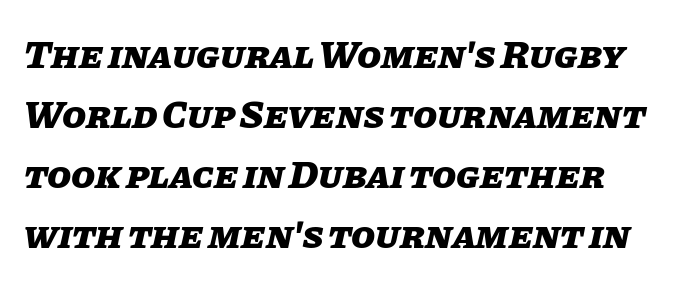
These lines carry a lot of weight — the face is fully bold. The face used here has a pronounced slope to its letters. The baseline area is clear. Each letter keeps its own natural width here, so spacing adapts to shape.
